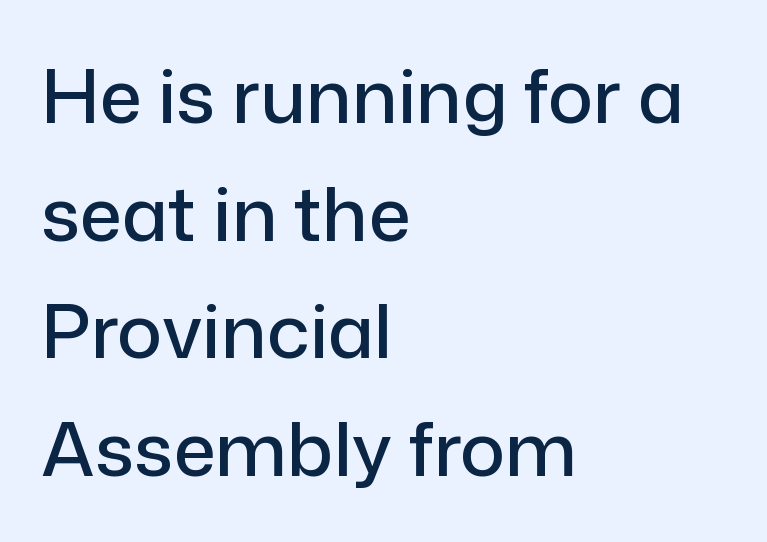
Q: Is the text italic (slanted)? A: No, it is upright.
Q: Is the typeface a serif or a sans-serif typeface? A: Sans-serif.
Q: Is the text underlined? A: No.
Q: How is the paragraph aligned? A: Left-aligned.
Q: Is the spacing between letters normal or unusually wide? A: Normal.
Q: Is the spacing between lines tight, normal or loose? A: Normal.
Q: Width (condensed, normal, or wide)? A: Normal.
Q: Stroke contrast? A: Low.
Q: x-height? A: Medium.
Q: Monospaced? A: No.
